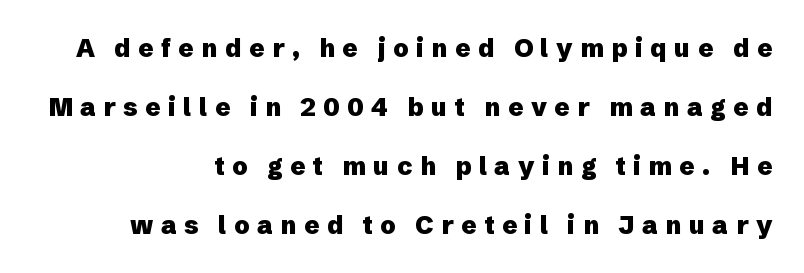
The image shows 25 px bold type, upright; set right-aligned, loose line spacing (2.36x), unusually wide letter spacing (+0.3 em), not underlined.
